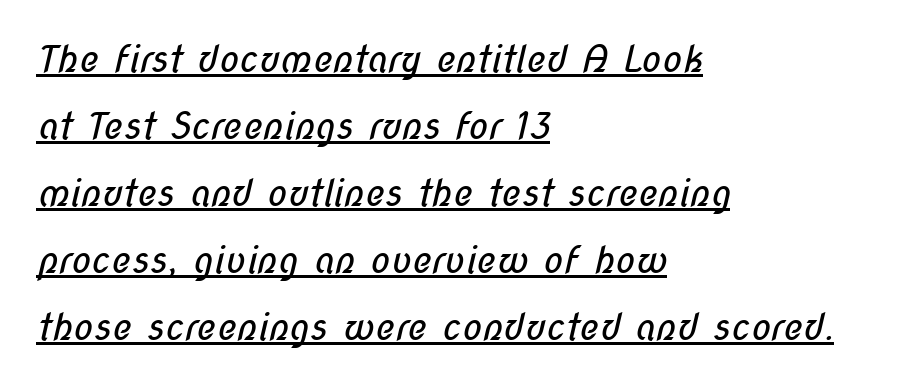
The image shows 37 px regular-weight, condensed sans-serif type; set left-aligned, line spacing 1.81x, normal letter spacing, underlined; low stroke contrast and a medium x-height.
